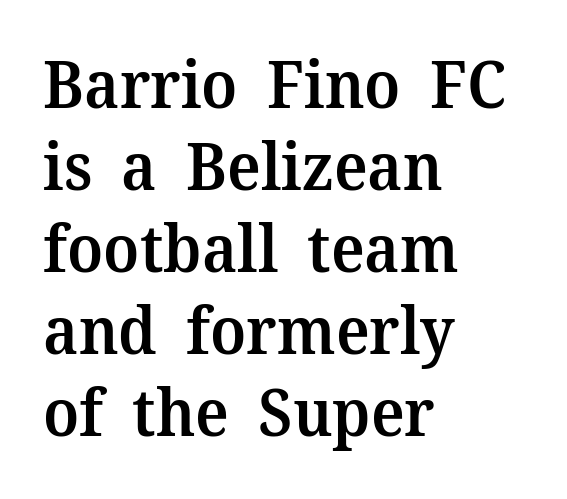
{"serif": "yes", "italic": "no", "bold": "semi", "weight": "semibold", "width": "normal", "stroke_contrast": "medium", "x_height": "medium", "monospaced": "no", "underline": "no", "align": "left", "line_spacing": "normal", "line_spacing_ratio": 1.26, "letter_spacing": "normal", "letter_spacing_em": 0.0, "glyph_px": 65}
